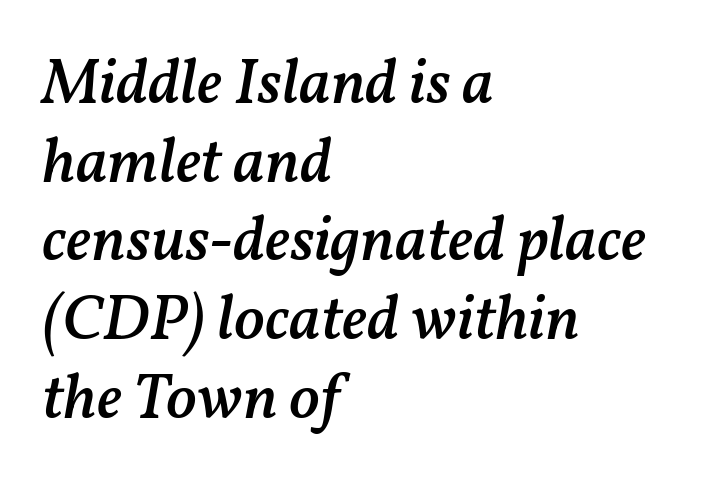
Q: Is the text bold? A: Semi-bold.
Q: Is the text italic (slanted)? A: Yes, it leans right by about 11 degrees.
Q: Is the text underlined? A: No.
Q: How is the paragraph aligned? A: Left-aligned.
Q: Is the spacing between letters normal or unusually wide? A: Normal.
Q: Width (condensed, normal, or wide)? A: Normal.
Q: Stroke contrast? A: Medium.
Q: x-height? A: Medium.
Q: Monospaced? A: No.
